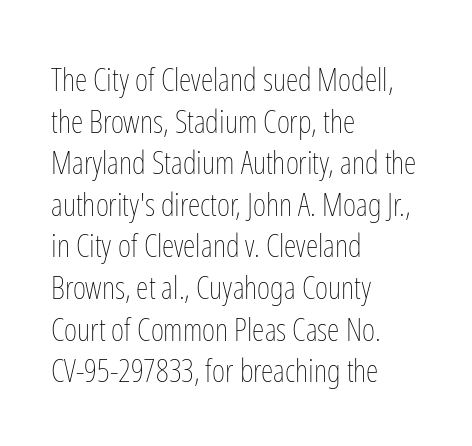
Q: Is the text bold? A: No.
Q: Is the text italic (slanted)? A: No, it is upright.
Q: Is the text underlined? A: No.
Q: How is the paragraph aligned? A: Left-aligned.
Q: Is the spacing between letters normal or unusually wide? A: Normal.
Q: Is the spacing between lines tight, normal or loose? A: Normal.
Q: Width (condensed, normal, or wide)? A: Condensed.
Q: Stroke contrast? A: Low.
Q: x-height? A: Medium.
Q: Monospaced? A: No.
